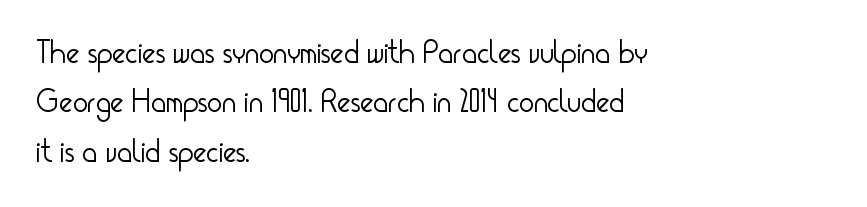
{"serif": "no", "italic": "no", "bold": "no", "weight": "light", "width": "condensed", "stroke_contrast": "low", "x_height": "small", "monospaced": "no", "underline": "no", "align": "left", "line_spacing": "normal", "line_spacing_ratio": 1.54, "letter_spacing": "normal", "letter_spacing_em": 0.0, "glyph_px": 32}
